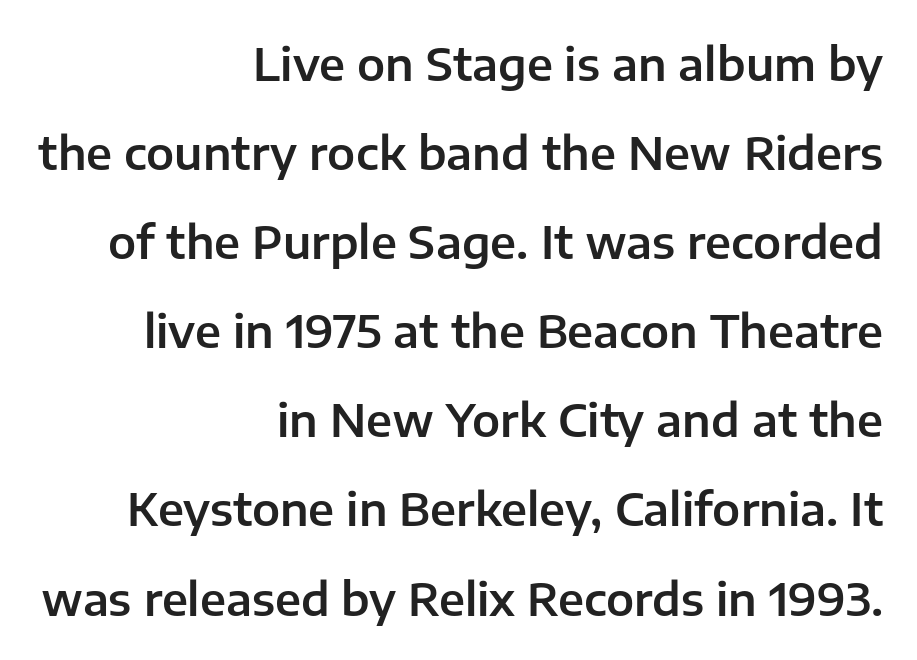
The image shows 45 px sans-serif type, upright; set right-aligned, loose line spacing (1.98x), normal letter spacing, not underlined; low stroke contrast and a medium x-height.
